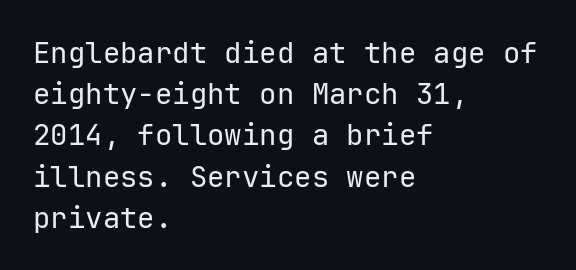
The image shows 29 px regular-weight sans-serif type, upright, monospaced; set left-aligned, normal line spacing (1.42x), normal letter spacing, not underlined; low stroke contrast and a medium x-height.
